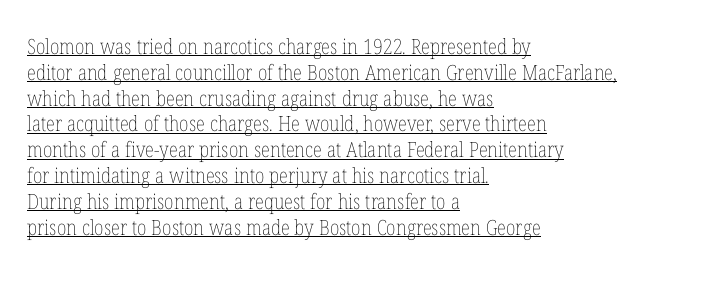
Q: Is the text bold? A: No.
Q: Is the text italic (slanted)? A: No, it is upright.
Q: Is the text underlined? A: Yes.
Q: How is the paragraph aligned? A: Left-aligned.
Q: Is the spacing between letters normal or unusually wide? A: Normal.
